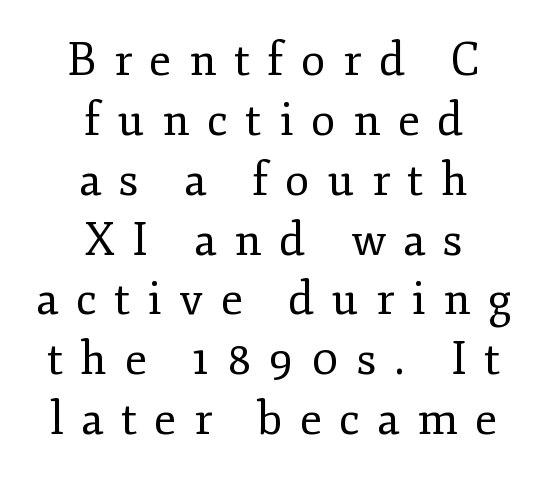
Q: Is the text bold? A: No.
Q: Is the text italic (slanted)? A: No, it is upright.
Q: Is the typeface a serif or a sans-serif typeface? A: Serif.
Q: Is the text underlined? A: No.
Q: How is the paragraph aligned? A: Centered.
Q: Is the spacing between letters normal or unusually wide? A: Unusually wide.
Q: Is the spacing between lines tight, normal or loose? A: Normal.
Q: Width (condensed, normal, or wide)? A: Normal.
Q: Stroke contrast? A: Low.
Q: x-height? A: Small.
Q: Monospaced? A: No.
